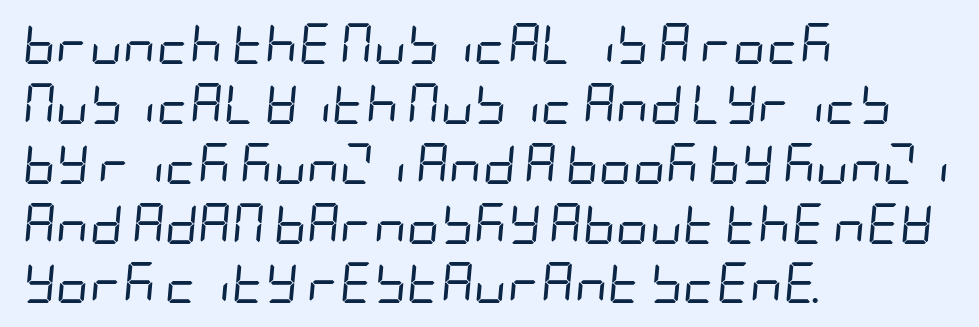
The image shows 41 px regular-weight, condensed type, italic (leaning right); set left-aligned, normal line spacing (1.46x), normal letter spacing, not underlined; low stroke contrast and a large x-height.
